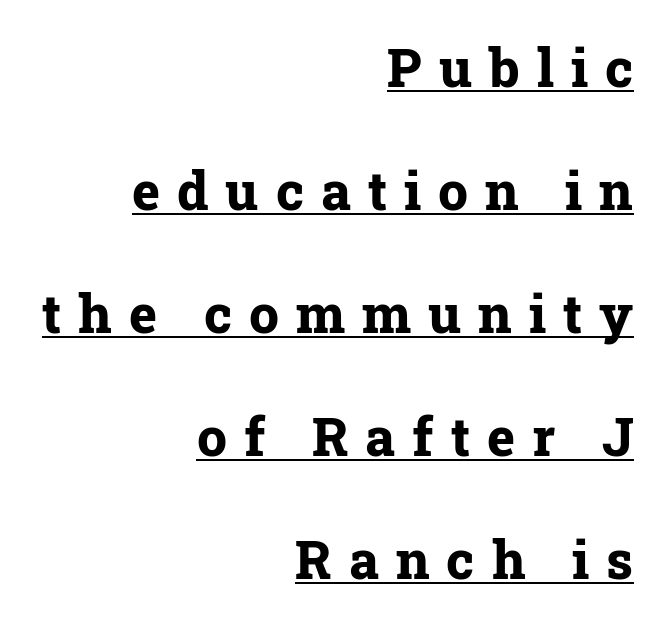
The image shows 53 px bold serif type, upright; set right-aligned, loose line spacing (2.32x), unusually wide letter spacing (+0.32 em), underlined; low stroke contrast and a medium x-height.
